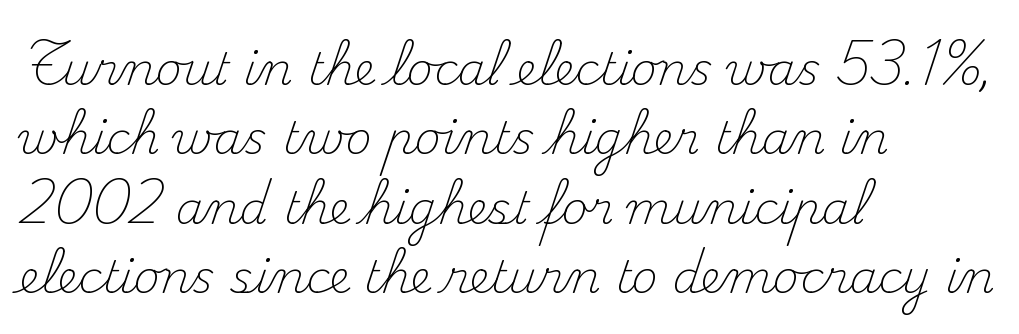
Q: Is the text bold? A: No.
Q: Is the text italic (slanted)? A: Yes.
Q: Is the typeface a serif or a sans-serif typeface? A: Serif.
Q: Is the text underlined? A: No.
Q: How is the paragraph aligned? A: Left-aligned.
Q: Is the spacing between letters normal or unusually wide? A: Normal.
Q: Is the spacing between lines tight, normal or loose? A: Normal.
Q: Width (condensed, normal, or wide)? A: Normal.
Q: Stroke contrast? A: Medium.
Q: x-height? A: Small.
Q: Monospaced? A: No.
